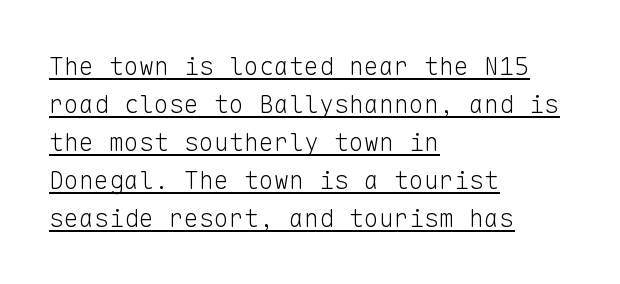
The image shows 25 px text type, upright; set left-aligned, normal line spacing (1.52x), normal letter spacing, underlined.
